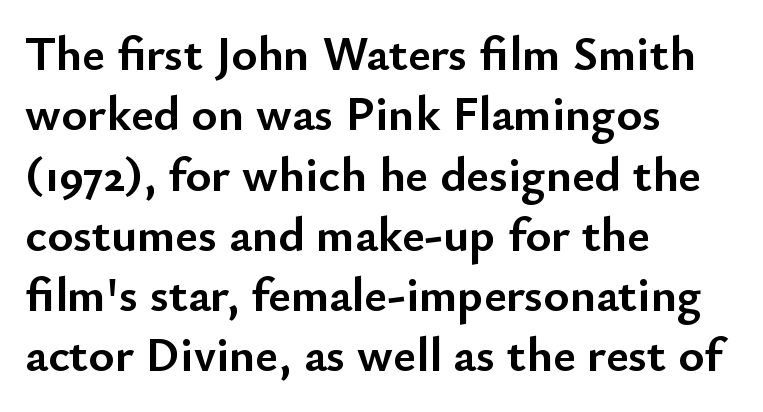
Look at the stroke-to-counter ratio: heavy, a bold. A classic flush-left, rag-right setting is used for this passage. Here the designer chose a conventional face with non-uniform glyph widths. Characters remain perfectly vertical along every line. The characters display no serif detailing; their extremities are plain. Decoration check: the copy has no underline.
